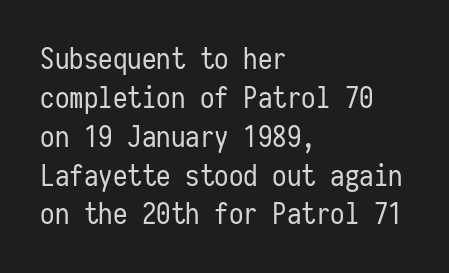
Q: Is the text bold? A: No.
Q: Is the text italic (slanted)? A: No, it is upright.
Q: Is the typeface a serif or a sans-serif typeface? A: Sans-serif.
Q: Is the text underlined? A: No.
Q: How is the paragraph aligned? A: Left-aligned.
Q: Is the spacing between letters normal or unusually wide? A: Normal.
Q: Is the spacing between lines tight, normal or loose? A: Normal.
Q: Width (condensed, normal, or wide)? A: Condensed.
Q: Stroke contrast? A: Low.
Q: x-height? A: Medium.
Q: Monospaced? A: Yes.
